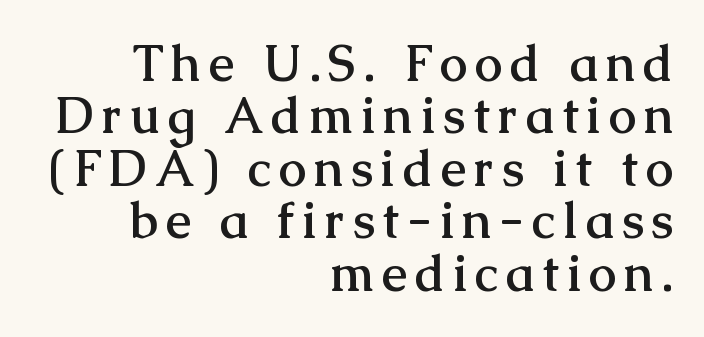
{"serif": "yes", "italic": "no", "bold": "yes", "weight": "semibold", "width": "normal", "stroke_contrast": "medium", "x_height": "medium", "monospaced": "no", "underline": "no", "align": "right", "line_spacing": "tight", "line_spacing_ratio": 1.05, "glyph_px": 50}
